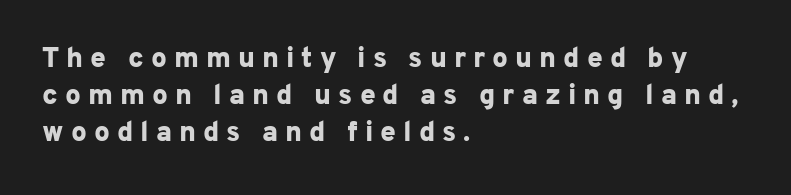
Check the space under the baseline: it is left empty. Think of a printed novel: that variable character pitch is what you see here. The type sits square on the baseline with zero lean. A full-strength bold gives these letters their thick strokes.
